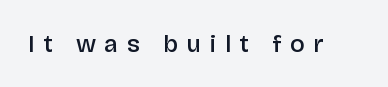
The image shows 25 px text type, upright; set unusually wide letter spacing (+0.35 em), not underlined.
